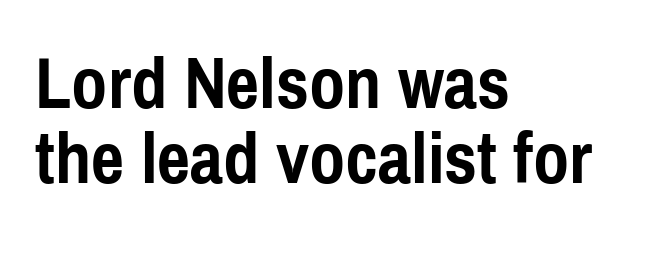
The characters look thick and weighty, a clear bold. The space between consecutive lines is stingy. Plain, unruled lines of type. Examine the stroke ends and you'll find no serifs.
